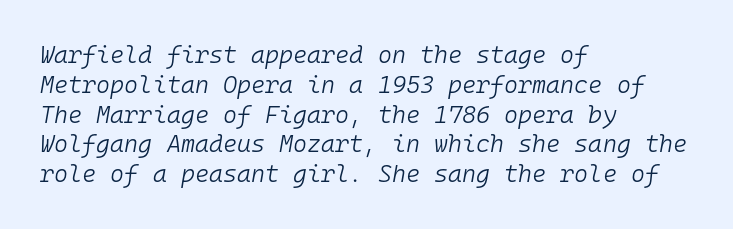
The image shows 24 px text type, italic (leaning right); set left-aligned, line spacing 1.24x, normal letter spacing, not underlined.
